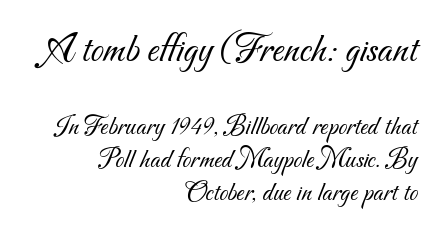
{"serif": "no", "bold": "no", "weight": "light", "width": "normal", "stroke_contrast": "medium", "x_height": "small", "monospaced": "no", "underline": "no", "align": "right", "line_spacing_ratio": 1.19, "letter_spacing": "normal", "letter_spacing_em": 0.0, "larger_block": "first", "size_ratio": 1.5, "glyph_px": 42}
